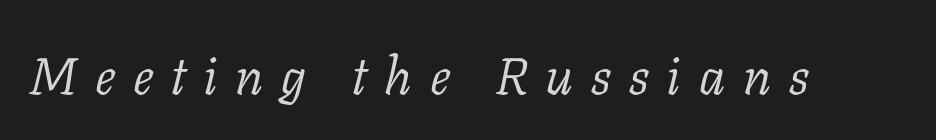
The face used here is proportionally spaced, like ordinary book or web type. The type family on display is of the serif kind. The font is comparable to plain body text, perhaps lighter. The tracking jumps out immediately: characters are airy and widely separated. The baseline area is clear.
